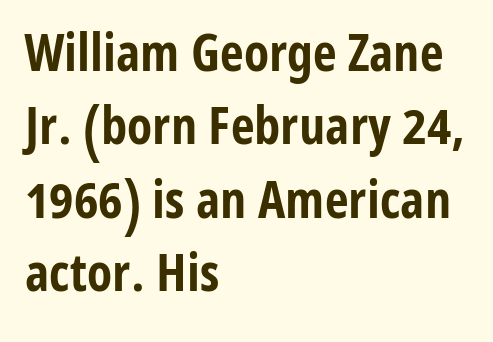
Does the leading feel generous? No, just average. Looks like regular typesetting: each glyph gets only the width it needs. The typeface chosen for these lines omits serifs. Horizontally, the lines are justified to the leading edge only. The passage shown has conventional tracking throughout. Quick note: not italic, upright.
